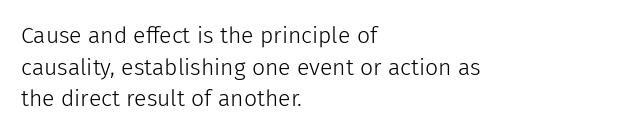
The image shows 23 px text type, upright; set left-aligned, normal line spacing (1.37x), normal letter spacing, not underlined.
